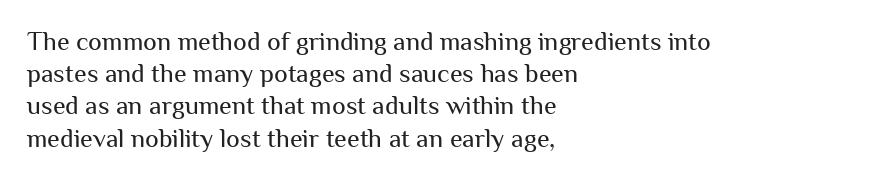
Q: Is the text bold? A: No.
Q: Is the text italic (slanted)? A: No, it is upright.
Q: Is the text underlined? A: No.
Q: How is the paragraph aligned? A: Left-aligned.
Q: Is the spacing between letters normal or unusually wide? A: Normal.
